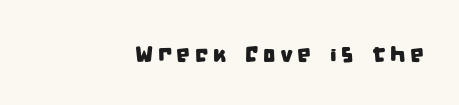
{"underline": "no", "align": "right", "letter_spacing": "wide", "letter_spacing_em": 0.2, "glyph_px": 22}
